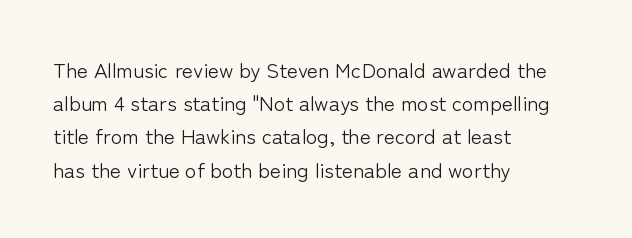
{"italic": "no", "bold": "no", "underline": "no", "align": "left", "line_spacing": "normal", "line_spacing_ratio": 1.58, "letter_spacing": "normal", "letter_spacing_em": 0.0, "glyph_px": 21}
